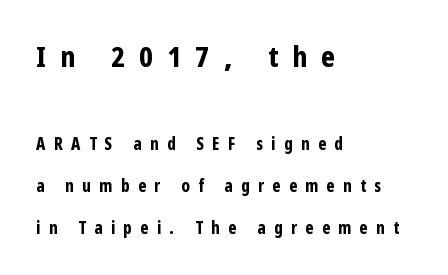
The image shows 29 px bold, condensed sans-serif type, upright; set left-aligned, loose line spacing (2.47x), unusually wide letter spacing (+0.49 em), not underlined; the first (top) block is 1.71x larger; low stroke contrast and a medium x-height.
